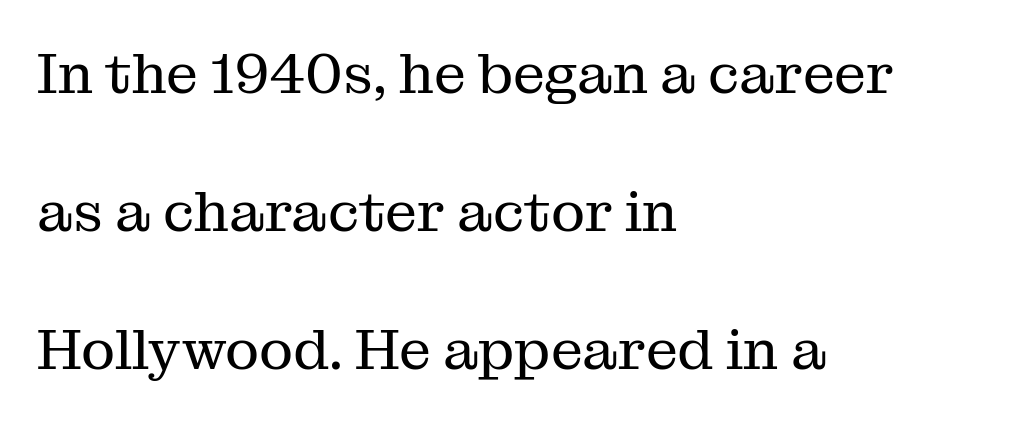
Q: Is the text bold? A: No.
Q: Is the text italic (slanted)? A: No, it is upright.
Q: Is the typeface a serif or a sans-serif typeface? A: Serif.
Q: Is the text underlined? A: No.
Q: How is the paragraph aligned? A: Left-aligned.
Q: Is the spacing between letters normal or unusually wide? A: Normal.
Q: Is the spacing between lines tight, normal or loose? A: Loose.
Q: Width (condensed, normal, or wide)? A: Normal.
Q: Stroke contrast? A: Medium.
Q: x-height? A: Medium.
Q: Monospaced? A: No.
